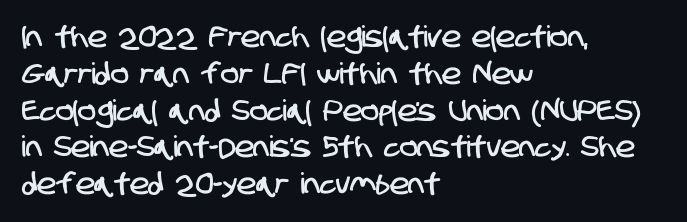
The image shows 29 px condensed sans-serif type; set left-aligned, normal line spacing (1.27x), normal letter spacing, not underlined; low stroke contrast and a large x-height.
